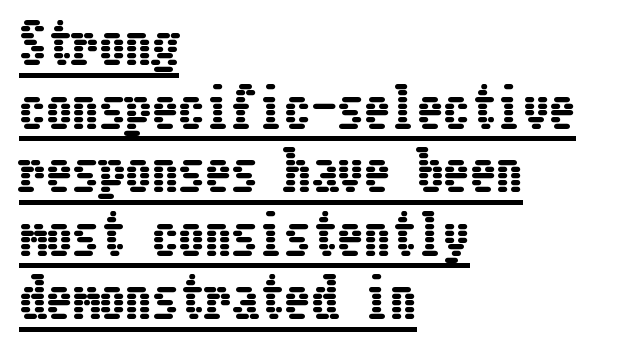
The lines in this sample share a left origin and differ only in where they stop. This is roman type, the default non-slanted kind. The line texture is even and compact thanks to regular tracking. The lettering is marked with a stroke running underneath it.
